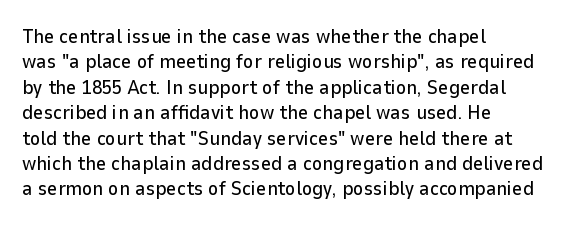
Layout note: lines flush left. The zone under the glyphs is completely vacant. The gaps between neighbouring characters are ordinary and unremarkable. Ascenders rise straight up at ninety degrees. Leading matches the norm, producing a regular column.
